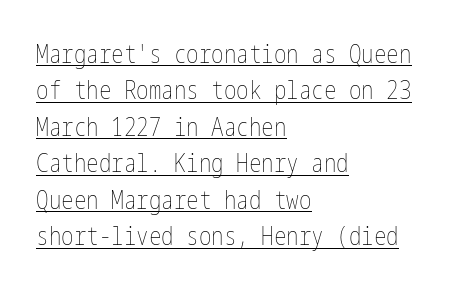
The image shows 25 px text type, upright; set left-aligned, normal line spacing (1.46x), normal letter spacing, underlined.
